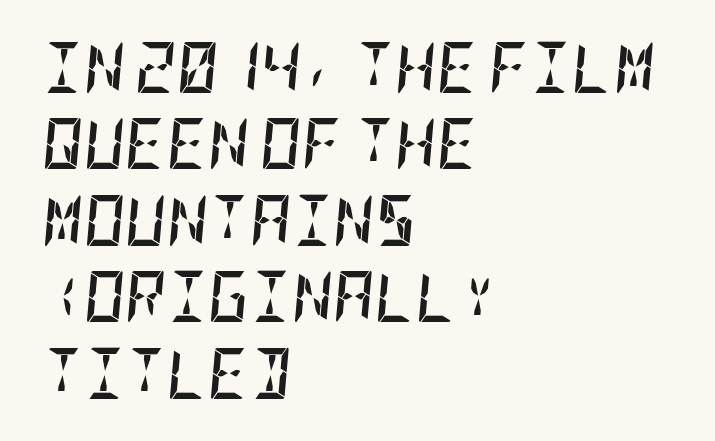
The image shows 51 px semibold, condensed type, italic (leaning right); set left-aligned, normal line spacing (1.5x), normal letter spacing, not underlined; low stroke contrast and a large x-height.
